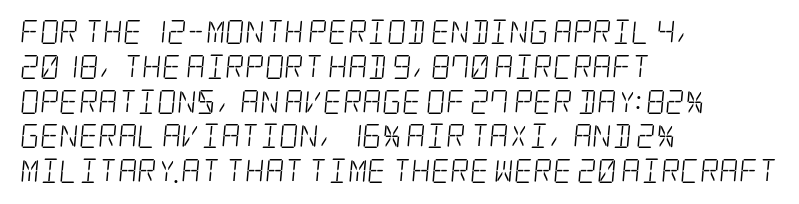
Q: Is the text bold? A: No.
Q: Is the text underlined? A: No.
Q: How is the paragraph aligned? A: Left-aligned.
Q: Is the spacing between letters normal or unusually wide? A: Normal.
Q: Is the spacing between lines tight, normal or loose? A: Normal.
